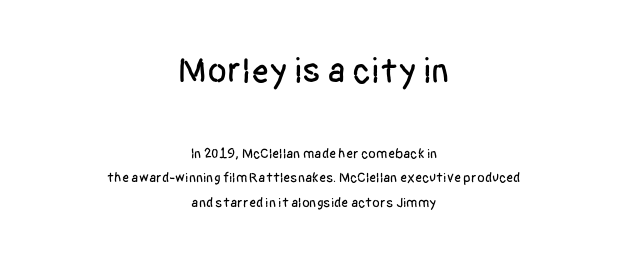
Unlike italic type, these characters show no tilt at all. These lines are composed in type without serifs. Proportional: the letters do not fall into vertical columns. Letter spacing: default. Words float on clear page, feet unadorned. The whitespace from short lines is split evenly between both sides.
